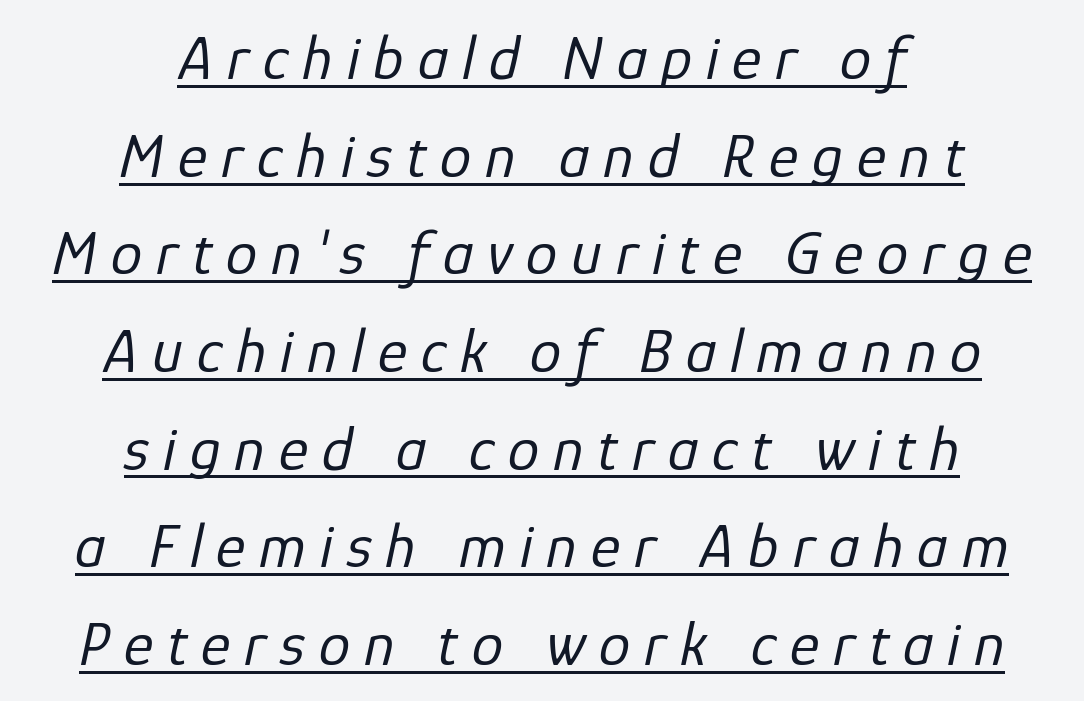
{"italic": "yes", "lean": "right", "slant_degrees": 12, "bold": "no", "weight": "regular", "width": "normal", "stroke_contrast": "low", "x_height": "medium", "monospaced": "no", "underline": "yes", "align": "center", "line_spacing": "normal", "line_spacing_ratio": 1.55, "letter_spacing": "wide", "letter_spacing_em": 0.22, "glyph_px": 63}
